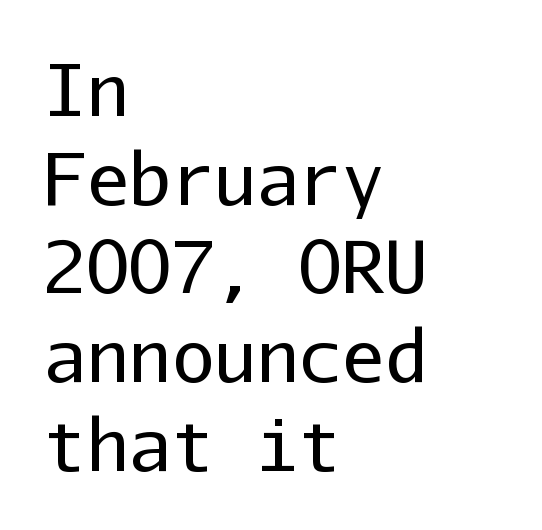
The image shows 71 px regular-weight sans-serif type, upright, monospaced; set left-aligned, normal line spacing (1.25x), normal letter spacing, not underlined; low stroke contrast and a medium x-height.
